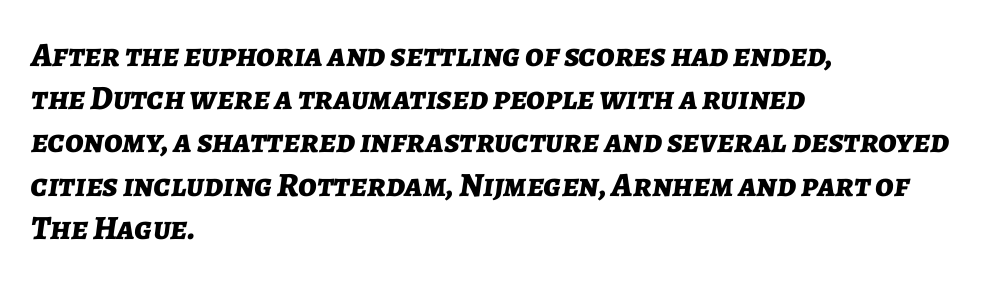
{"italic": "yes", "lean": "right", "slant_degrees": 7, "bold": "yes", "weight": "bold", "width": "normal", "stroke_contrast": "low", "x_height": "medium", "monospaced": "no", "underline": "no", "align": "left", "line_spacing": "normal", "line_spacing_ratio": 1.27, "letter_spacing": "normal", "letter_spacing_em": 0.0, "glyph_px": 34}
